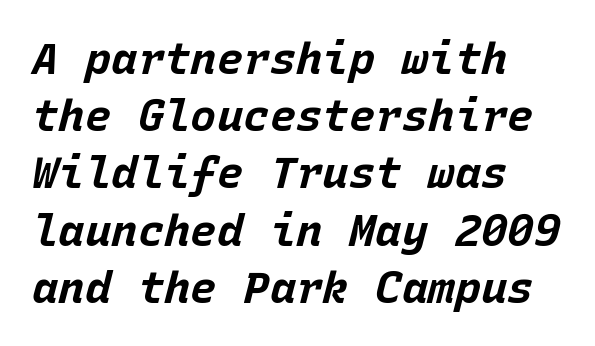
The image shows 44 px bold type, italic (leaning right), monospaced; set left-aligned, normal line spacing (1.3x), normal letter spacing, not underlined; low stroke contrast and a large x-height.
